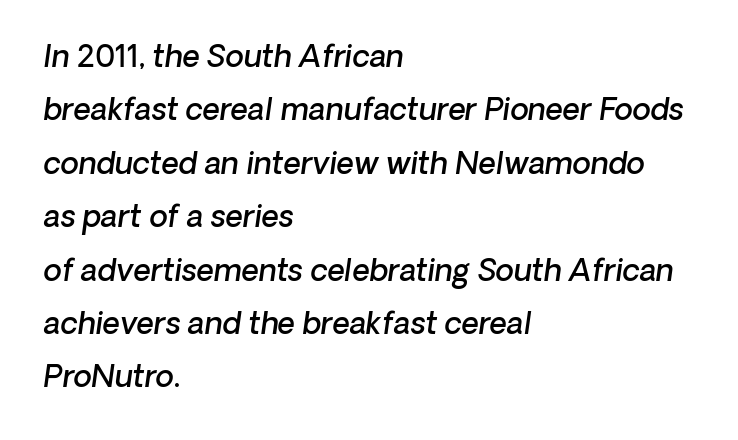
The image shows 30 px semibold sans-serif type; set left-aligned, line spacing 1.78x, normal letter spacing, not underlined; low stroke contrast and a medium x-height.
